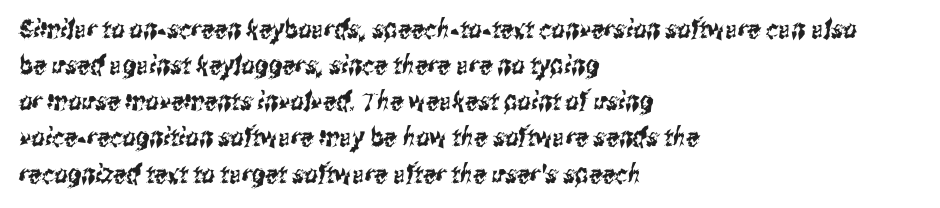
{"underline": "no", "align": "left", "line_spacing": "normal", "line_spacing_ratio": 1.39, "letter_spacing": "normal", "letter_spacing_em": 0.0, "glyph_px": 26}
